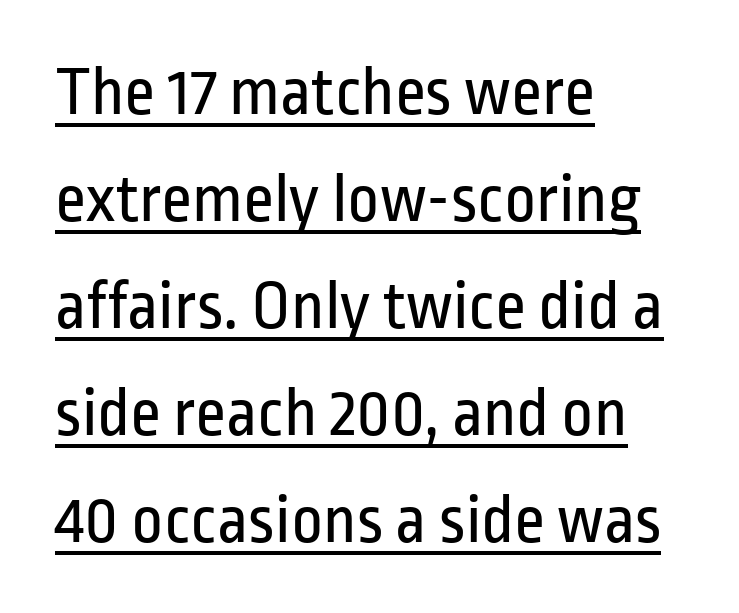
{"serif": "no", "italic": "no", "bold": "no", "weight": "regular", "width": "condensed", "stroke_contrast": "low", "x_height": "medium", "monospaced": "no", "underline": "yes", "align": "left", "line_spacing": "normal", "line_spacing_ratio": 1.55, "letter_spacing": "normal", "letter_spacing_em": 0.0, "glyph_px": 69}
